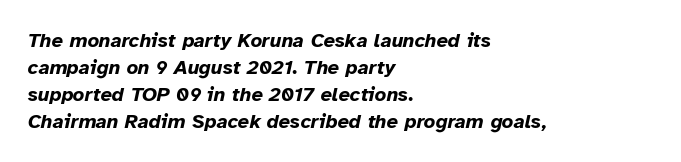
Each word holds together tightly as a unit, with standard inter-letter gaps. The face used here has the dense, thick strokes of a bold. Does the leading feel generous? No, just average. Descender tails drop into unmarked territory. Alignment: flush left.
